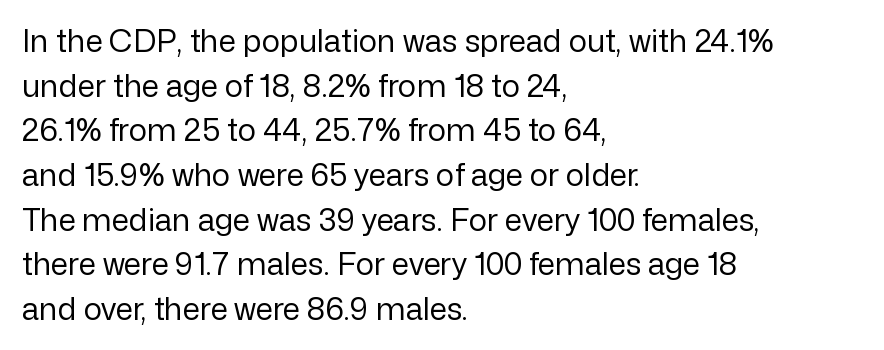
Nobody drew a line under any word here. The face used here is a sans, in the tradition of grotesques and geometrics. Notice how the stems are strictly vertical — no italics here. No extra tracking has been applied to these lines. Whoever set this chose a conventional vertical rhythm.
